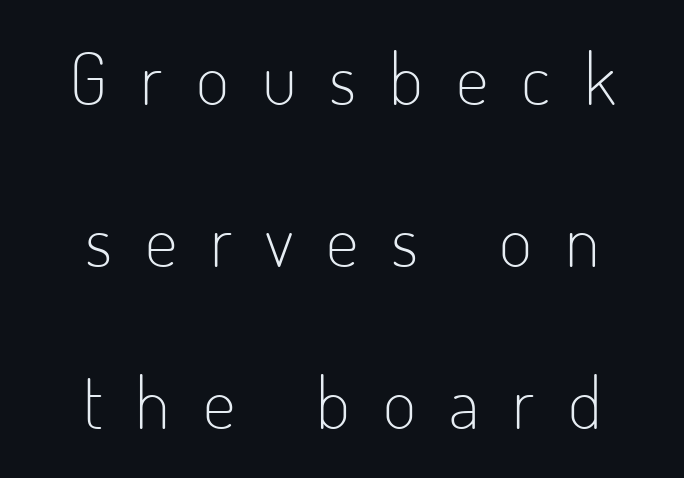
{"serif": "no", "italic": "no", "bold": "no", "weight": "light", "width": "condensed", "stroke_contrast": "low", "x_height": "small", "monospaced": "no", "underline": "no", "align": "center", "line_spacing": "loose", "line_spacing_ratio": 2.25, "letter_spacing": "wide", "letter_spacing_em": 0.46, "glyph_px": 72}
